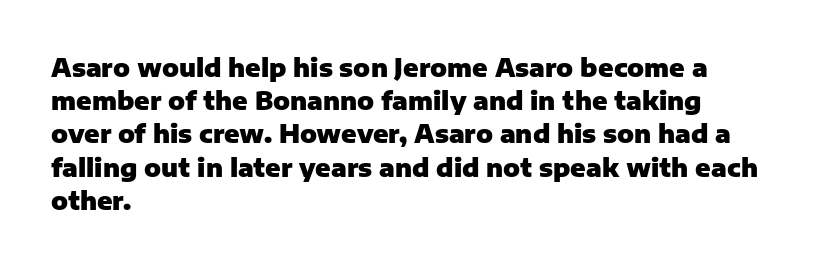
{"italic": "no", "bold": "yes", "underline": "no", "align": "left", "line_spacing": "normal", "line_spacing_ratio": 1.33, "letter_spacing": "normal", "letter_spacing_em": 0.0, "glyph_px": 25}
